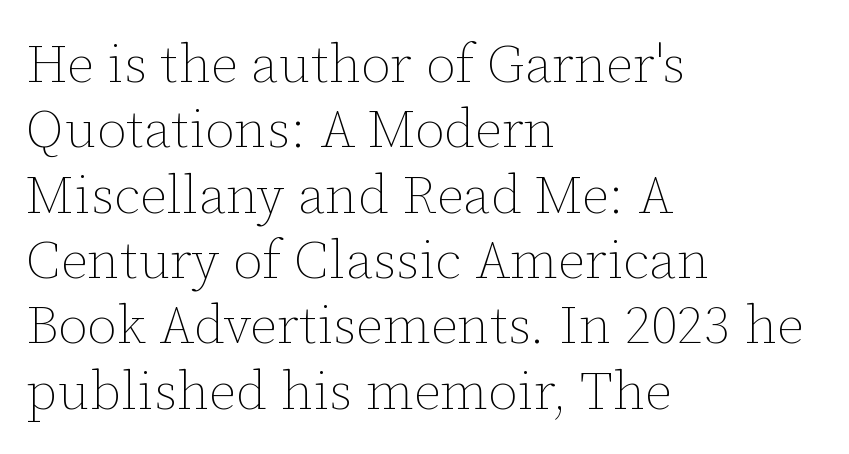
Q: Is the text bold? A: No.
Q: Is the text italic (slanted)? A: No, it is upright.
Q: Is the text underlined? A: No.
Q: How is the paragraph aligned? A: Left-aligned.
Q: Is the spacing between letters normal or unusually wide? A: Normal.
Q: Width (condensed, normal, or wide)? A: Normal.
Q: Stroke contrast? A: Low.
Q: x-height? A: Medium.
Q: Monospaced? A: No.
